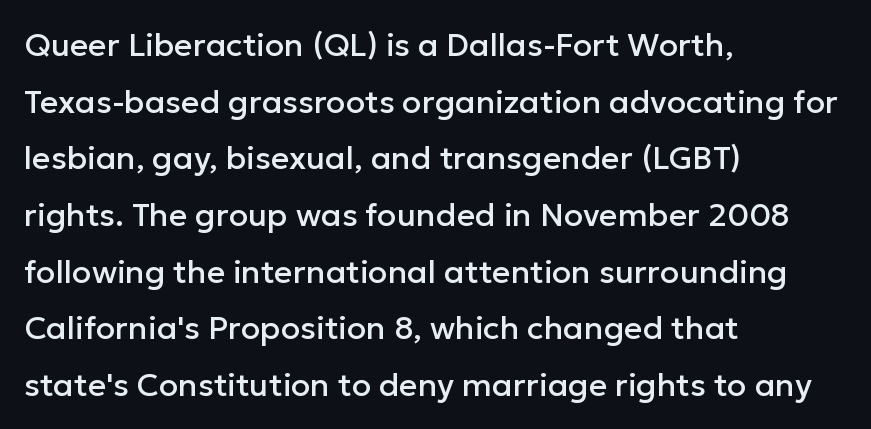
Q: Is the text italic (slanted)? A: No, it is upright.
Q: Is the typeface a serif or a sans-serif typeface? A: Sans-serif.
Q: Is the text underlined? A: No.
Q: How is the paragraph aligned? A: Left-aligned.
Q: Is the spacing between letters normal or unusually wide? A: Normal.
Q: Width (condensed, normal, or wide)? A: Normal.
Q: Stroke contrast? A: Low.
Q: x-height? A: Medium.
Q: Monospaced? A: No.
